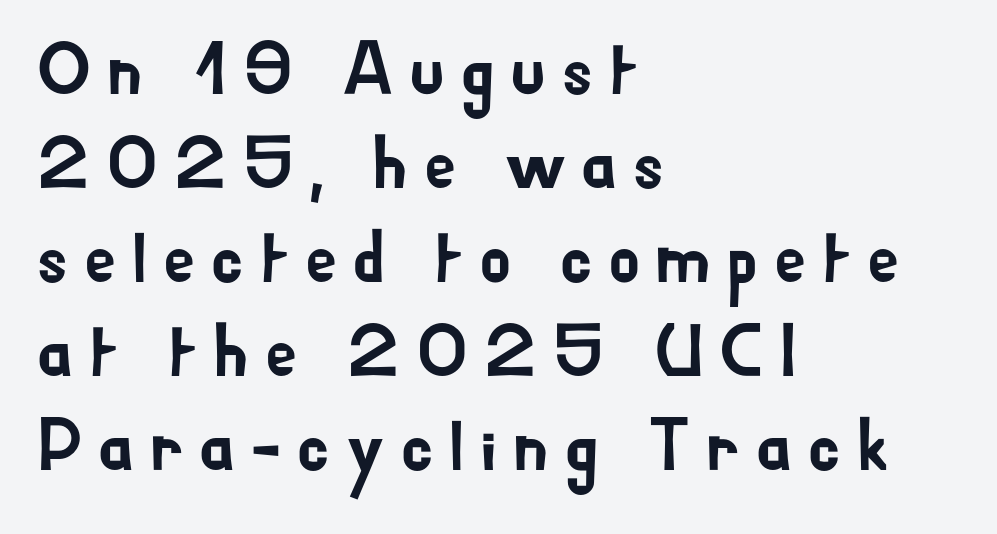
One-word summary of the alignment: left. Descenders are the only things crossing below the line. Quick note: not italic, upright. Do the characters align in a grid? No, the font is proportional. Vertically, the passage feels balanced, rows spaced as you'd expect. I'd call this a sans setting — the letters go barefoot.
